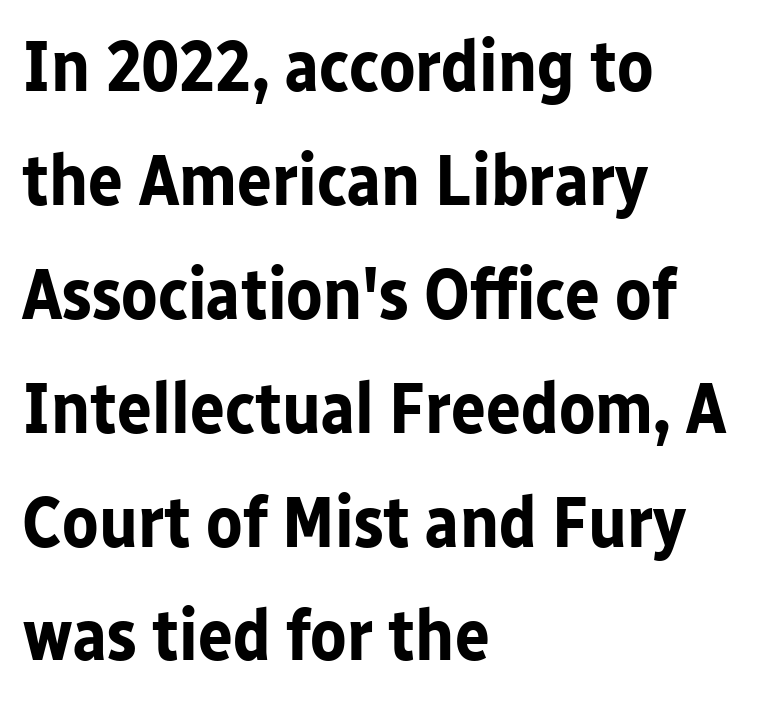
Ordinary non-slanted type is in use. Bare-footed words on every line. Left-aligned paragraph, ragged on the right. Proportional: the letters do not fall into vertical columns. Students, observe: this is what conventionally led text looks like. Short note: letters normally spaced.
